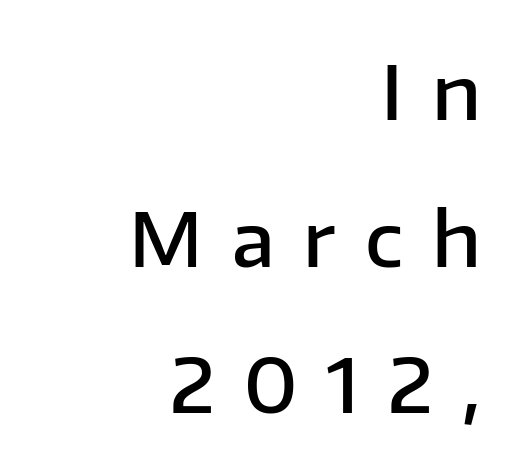
The paragraph shown leans on its right margin. The tracking jumps out immediately: characters are airy and widely separated. A roman cut, with each character standing at attention. Serif or sans? Sans — the stroke terminals are bare. Looks like regular typesetting: each glyph gets only the width it needs. A typesetter would call this leading open, well beyond the default.
